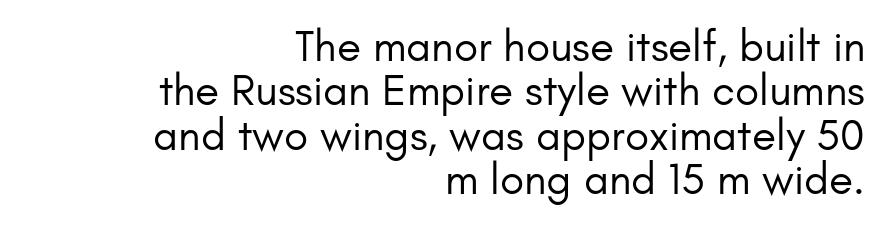
The image shows 44 px regular-weight sans-serif type, upright; set right-aligned, tight line spacing (1.01x), normal letter spacing, not underlined; low stroke contrast and a small x-height.
